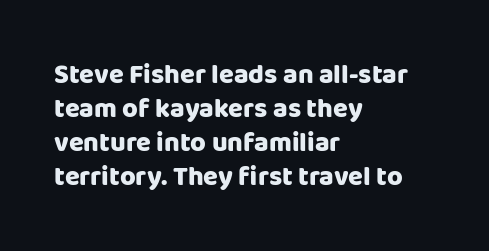
Does the weight exceed regular? Yes, all the way to bold. Short note: letters normally spaced. The space beneath each line is pristine and unruled. The typesetter chose a ragged-right arrangement here. Posture: vertical. The passage shown stacks its lines at a standard gap.
